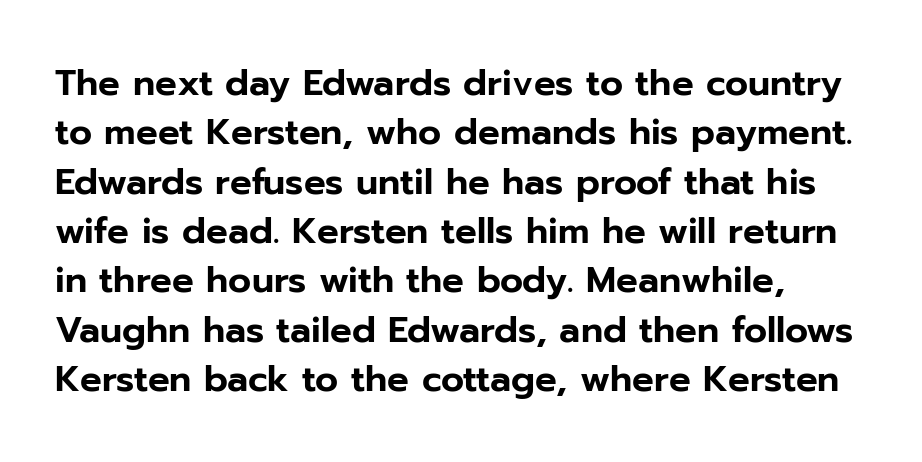
Q: Is the text italic (slanted)? A: No, it is upright.
Q: Is the typeface a serif or a sans-serif typeface? A: Sans-serif.
Q: Is the text underlined? A: No.
Q: How is the paragraph aligned? A: Left-aligned.
Q: Is the spacing between letters normal or unusually wide? A: Normal.
Q: Is the spacing between lines tight, normal or loose? A: Normal.
Q: Width (condensed, normal, or wide)? A: Normal.
Q: Stroke contrast? A: Low.
Q: x-height? A: Medium.
Q: Monospaced? A: No.
